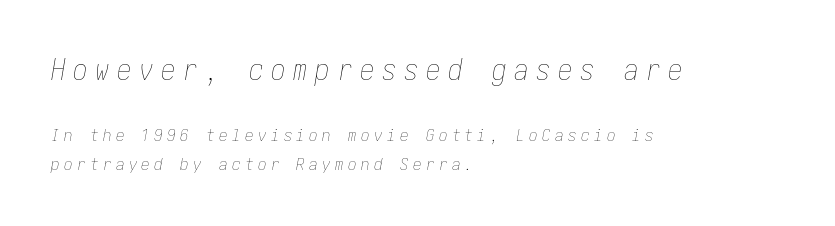
Q: Is the text bold? A: No.
Q: Is the text italic (slanted)? A: Yes, it leans right by about 10 degrees.
Q: Is the text underlined? A: No.
Q: How is the paragraph aligned? A: Left-aligned.
Q: Is the spacing between letters normal or unusually wide? A: Unusually wide.
Q: Which block of text is set in a larger size, the first (top) or the second (bottom)? A: The first (top) one.
Q: Width (condensed, normal, or wide)? A: Condensed.
Q: Stroke contrast? A: Low.
Q: x-height? A: Medium.
